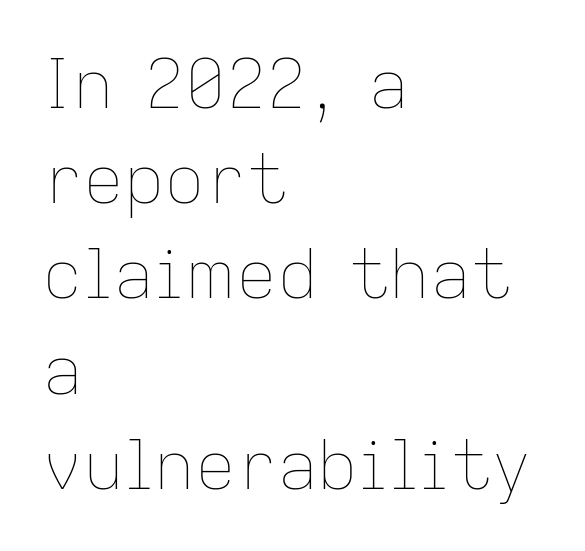
{"italic": "no", "bold": "no", "weight": "thin", "width": "normal", "stroke_contrast": "low", "x_height": "medium", "monospaced": "no", "underline": "no", "align": "left", "line_spacing": "normal", "line_spacing_ratio": 1.4, "letter_spacing": "normal", "letter_spacing_em": 0.0, "glyph_px": 68}
